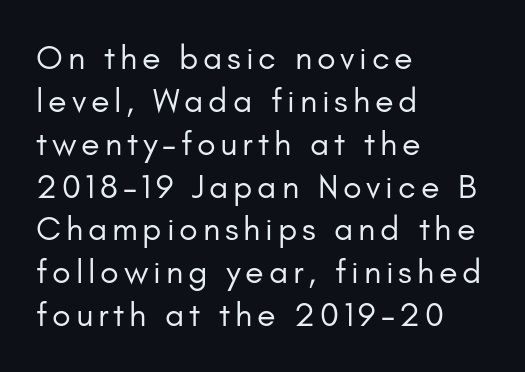
The image shows 34 px regular-weight sans-serif type, upright; set left-aligned, normal line spacing (1.26x), not underlined; low stroke contrast and a small x-height.
